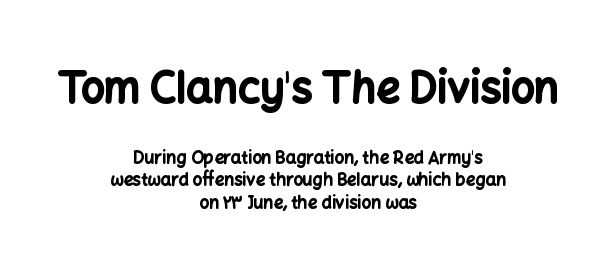
Q: Is the text bold? A: Yes.
Q: Is the text italic (slanted)? A: No, it is upright.
Q: Is the typeface a serif or a sans-serif typeface? A: Sans-serif.
Q: Is the text underlined? A: No.
Q: How is the paragraph aligned? A: Centered.
Q: Is the spacing between letters normal or unusually wide? A: Normal.
Q: Is the spacing between lines tight, normal or loose? A: Normal.
Q: Which block of text is set in a larger size, the first (top) or the second (bottom)? A: The first (top) one.
Q: Width (condensed, normal, or wide)? A: Normal.
Q: Stroke contrast? A: Low.
Q: x-height? A: Medium.
Q: Monospaced? A: No.
